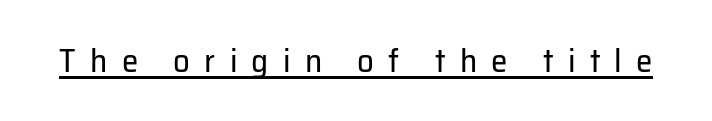
The image shows 33 px regular-weight sans-serif type, upright; set unusually wide letter spacing (+0.43 em), underlined; low stroke contrast and a medium x-height.
